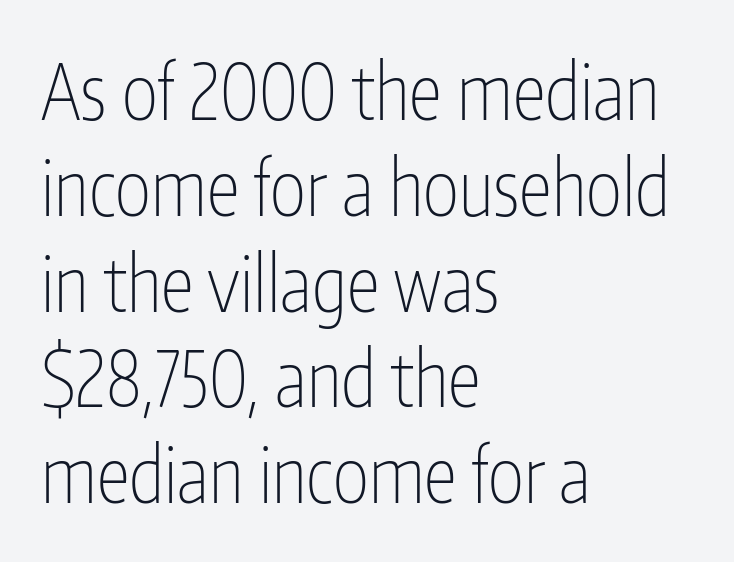
Q: Is the text bold? A: No.
Q: Is the text italic (slanted)? A: No, it is upright.
Q: Is the typeface a serif or a sans-serif typeface? A: Sans-serif.
Q: Is the text underlined? A: No.
Q: How is the paragraph aligned? A: Left-aligned.
Q: Is the spacing between letters normal or unusually wide? A: Normal.
Q: Is the spacing between lines tight, normal or loose? A: Normal.
Q: Width (condensed, normal, or wide)? A: Condensed.
Q: Stroke contrast? A: Low.
Q: x-height? A: Medium.
Q: Monospaced? A: No.
